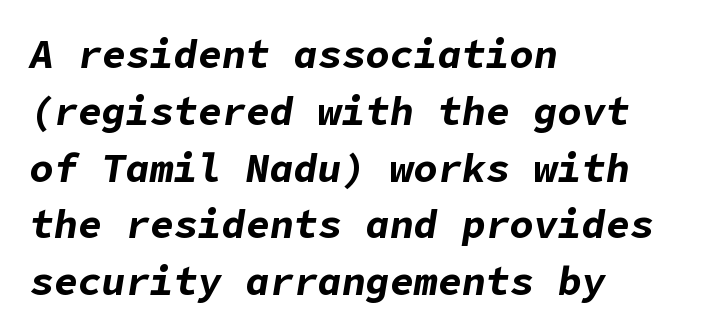
The image shows 40 px bold type, italic (leaning right); set left-aligned, normal line spacing (1.42x), normal letter spacing, not underlined; low stroke contrast and a medium x-height.
